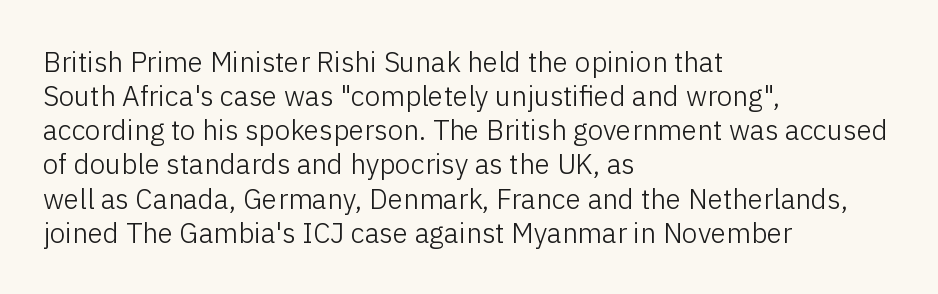
Q: Is the text bold? A: No.
Q: Is the text italic (slanted)? A: No, it is upright.
Q: Is the typeface a serif or a sans-serif typeface? A: Sans-serif.
Q: Is the text underlined? A: No.
Q: How is the paragraph aligned? A: Left-aligned.
Q: Is the spacing between letters normal or unusually wide? A: Normal.
Q: Width (condensed, normal, or wide)? A: Normal.
Q: Stroke contrast? A: Low.
Q: x-height? A: Medium.
Q: Monospaced? A: No.
